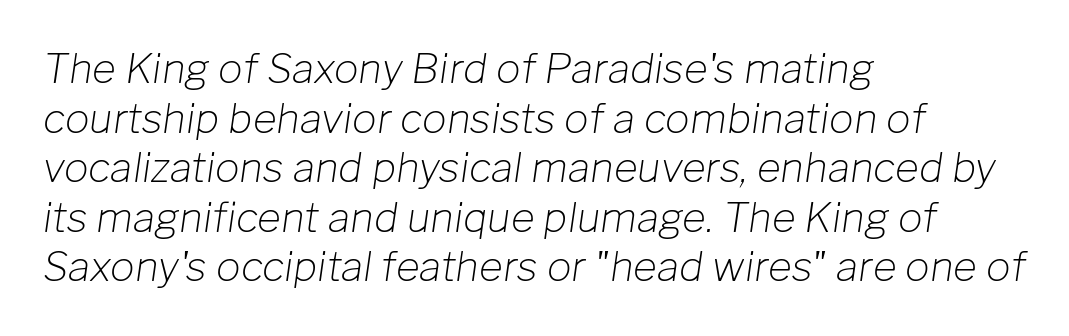
Q: Is the text bold? A: No.
Q: Is the text italic (slanted)? A: Yes, it leans right by about 8 degrees.
Q: Is the text underlined? A: No.
Q: How is the paragraph aligned? A: Left-aligned.
Q: Is the spacing between letters normal or unusually wide? A: Normal.
Q: Width (condensed, normal, or wide)? A: Normal.
Q: Stroke contrast? A: Low.
Q: x-height? A: Medium.
Q: Monospaced? A: No.
